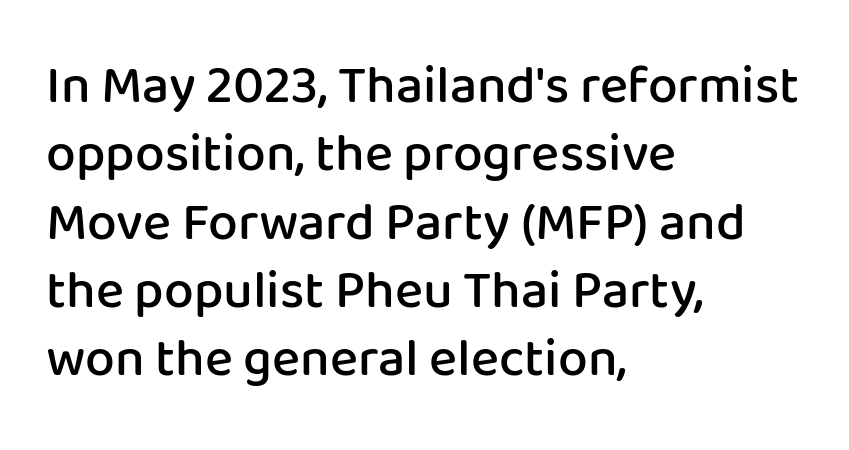
Q: Is the text bold? A: Semi-bold.
Q: Is the text italic (slanted)? A: No, it is upright.
Q: Is the typeface a serif or a sans-serif typeface? A: Sans-serif.
Q: Is the text underlined? A: No.
Q: How is the paragraph aligned? A: Left-aligned.
Q: Is the spacing between letters normal or unusually wide? A: Normal.
Q: Is the spacing between lines tight, normal or loose? A: Normal.
Q: Width (condensed, normal, or wide)? A: Normal.
Q: Stroke contrast? A: Low.
Q: x-height? A: Medium.
Q: Monospaced? A: No.
